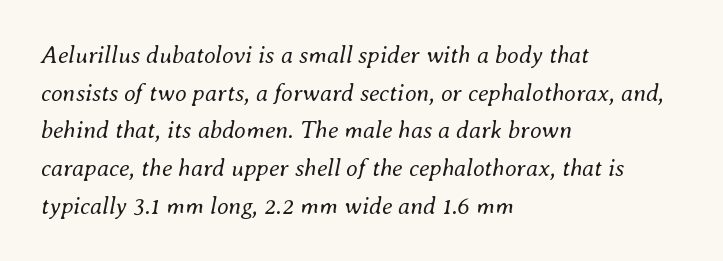
Q: Is the text bold? A: No.
Q: Is the text italic (slanted)? A: Yes, it leans right by about 8 degrees.
Q: Is the text underlined? A: No.
Q: How is the paragraph aligned? A: Left-aligned.
Q: Is the spacing between letters normal or unusually wide? A: Normal.
Q: Is the spacing between lines tight, normal or loose? A: Normal.
